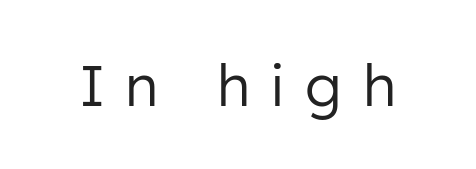
{"serif": "no", "italic": "no", "bold": "no", "weight": "regular", "width": "normal", "stroke_contrast": "low", "x_height": "medium", "monospaced": "no", "underline": "no", "letter_spacing": "wide", "letter_spacing_em": 0.36, "glyph_px": 58}
